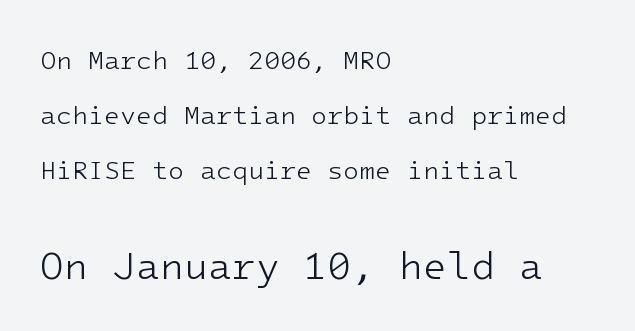
Compared with typical paragraphs, the rows here are farther apart. Italic? Not at all — the glyphs are vertical. Bigger letters appear in the bottom chunk; the top chunk is reduced. Think of a typewriter: that constant character pitch is what you see here. The characters are drawn with everyday or finer stroke widths.
